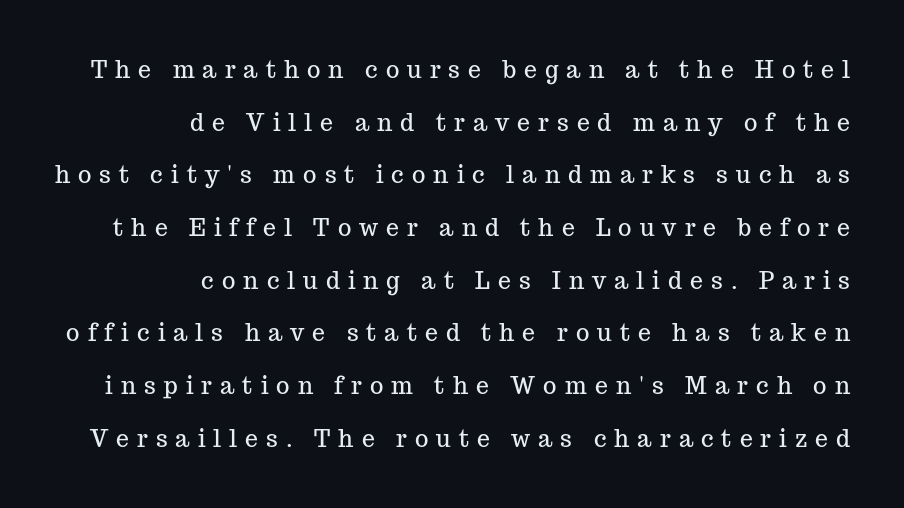
Q: Is the text italic (slanted)? A: No, it is upright.
Q: Is the text underlined? A: No.
Q: How is the paragraph aligned? A: Right-aligned.
Q: Is the spacing between letters normal or unusually wide? A: Unusually wide.
Q: Is the spacing between lines tight, normal or loose? A: Loose.
